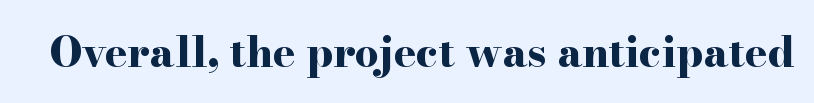
Look at the tracking — it's just the regular setting, nothing added. If you drew a line through each stem, it would be perfectly vertical. Anything drawn beneath the words? Only blank space. These lines are rendered in a variable-pitch font. As a designer I'd log this as weight 700, bold.
